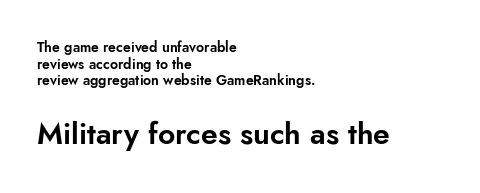
Q: Is the text italic (slanted)? A: No, it is upright.
Q: Is the typeface a serif or a sans-serif typeface? A: Sans-serif.
Q: Is the text underlined? A: No.
Q: How is the paragraph aligned? A: Left-aligned.
Q: Is the spacing between letters normal or unusually wide? A: Normal.
Q: Which block of text is set in a larger size, the first (top) or the second (bottom)? A: The second (bottom) one.
Q: Width (condensed, normal, or wide)? A: Normal.
Q: Stroke contrast? A: Low.
Q: x-height? A: Small.
Q: Monospaced? A: No.
